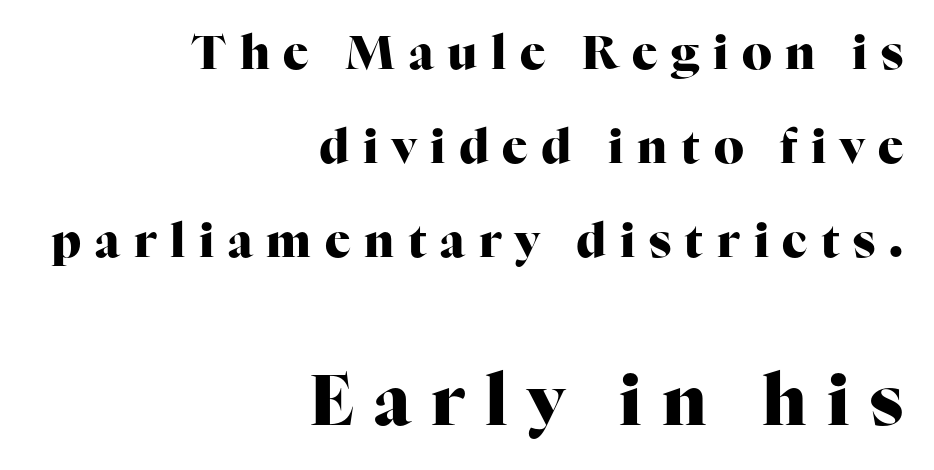
Glyph-to-glyph distance is far greater than everyday printed text. Interline gaps are noticeably wide in this sample. Ordinary non-slanted type is in use. This sample has the flowing, uneven cadence of proportional lettering.
